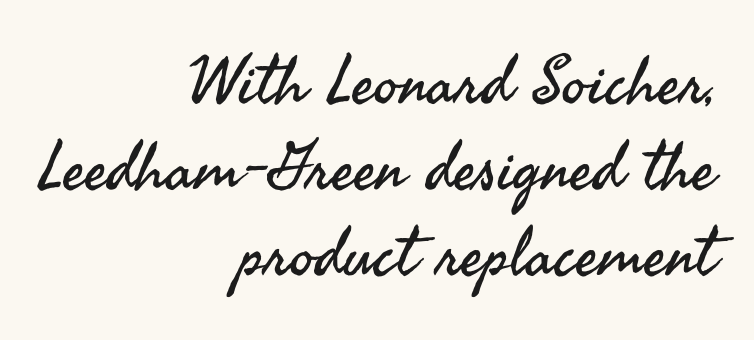
The image shows 67 px regular-weight sans-serif type; set right-aligned, normal line spacing (1.28x), normal letter spacing, not underlined; medium stroke contrast and a small x-height.
